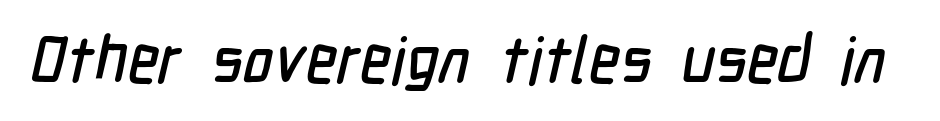
{"serif": "no", "width": "condensed", "stroke_contrast": "low", "x_height": "medium", "monospaced": "no", "underline": "no", "letter_spacing": "normal", "letter_spacing_em": 0.0, "glyph_px": 65}
